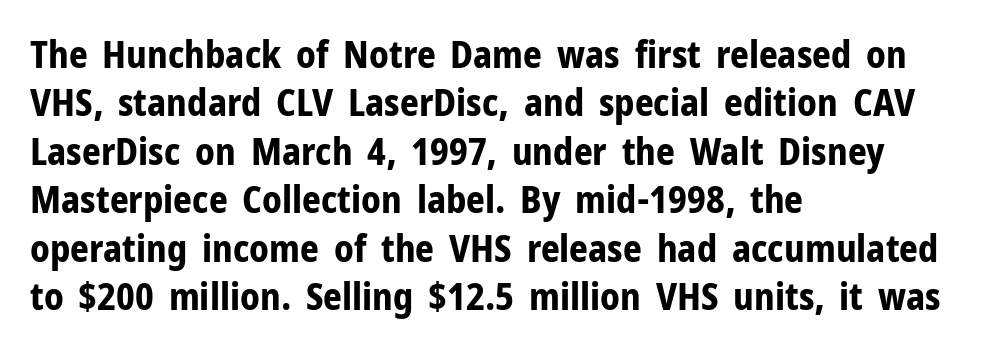
Check under the words: just untouched page. There is no visible air inserted between adjacent glyphs. Note the varied advance widths — an 'i' is clearly narrower than an 'm'. What kind of face is this? One without serifs — a sans.
